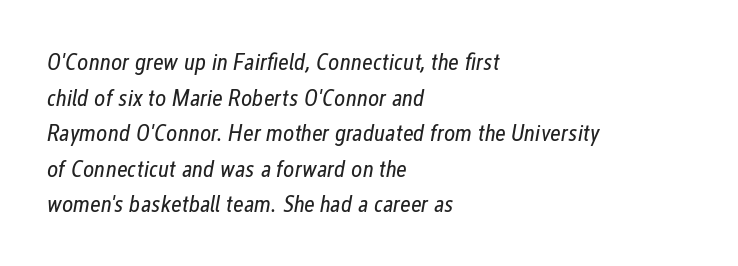
The image shows 24 px text type, italic (leaning right); set left-aligned, normal line spacing (1.48x), normal letter spacing, not underlined.
